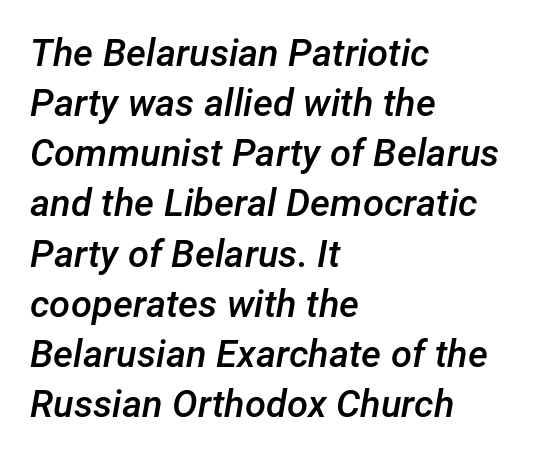
The image shows 38 px semibold type, italic (leaning right); set left-aligned, normal line spacing (1.32x), normal letter spacing, not underlined; low stroke contrast and a medium x-height.
